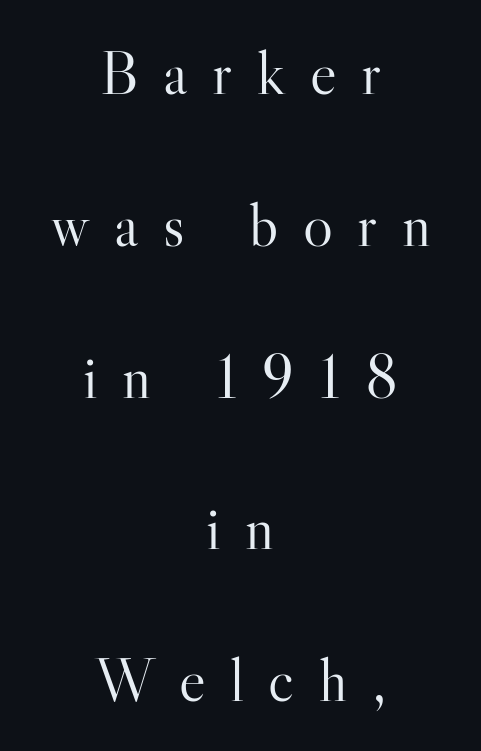
Q: Is the text bold? A: No.
Q: Is the text italic (slanted)? A: No, it is upright.
Q: Is the typeface a serif or a sans-serif typeface? A: Serif.
Q: Is the text underlined? A: No.
Q: How is the paragraph aligned? A: Centered.
Q: Is the spacing between letters normal or unusually wide? A: Unusually wide.
Q: Is the spacing between lines tight, normal or loose? A: Loose.
Q: Width (condensed, normal, or wide)? A: Normal.
Q: Stroke contrast? A: High.
Q: x-height? A: Small.
Q: Monospaced? A: No.
